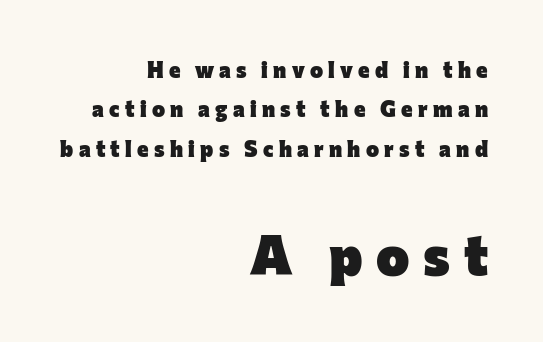
{"serif": "no", "italic": "no", "bold": "yes", "weight": "heavy", "width": "normal", "stroke_contrast": "low", "x_height": "medium", "monospaced": "no", "underline": "no", "align": "right", "line_spacing_ratio": 1.79, "letter_spacing": "wide", "letter_spacing_em": 0.24, "larger_block": "second", "size_ratio": 2.55, "glyph_px": 56}
